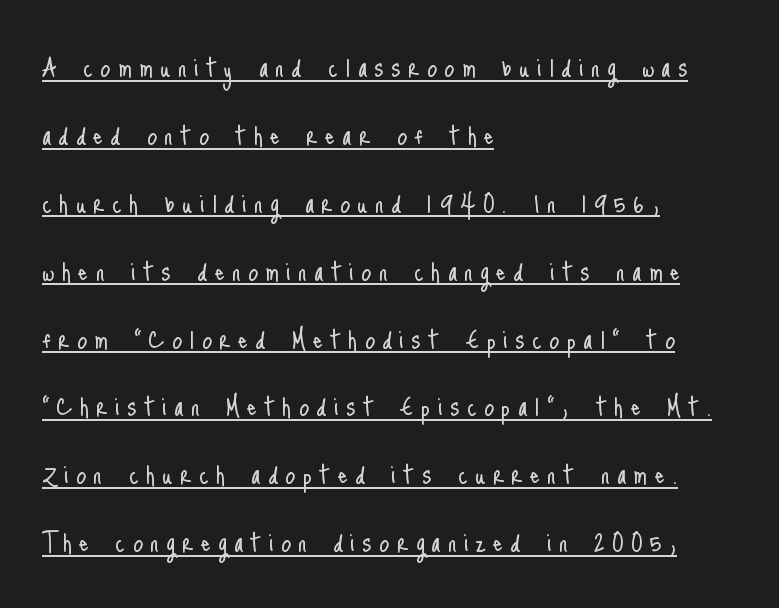
{"serif": "no", "italic": "no", "bold": "no", "weight": "light", "width": "condensed", "stroke_contrast": "low", "x_height": "small", "monospaced": "no", "underline": "yes", "align": "left", "line_spacing": "loose", "line_spacing_ratio": 2.19, "letter_spacing": "wide", "letter_spacing_em": 0.24, "glyph_px": 31}
